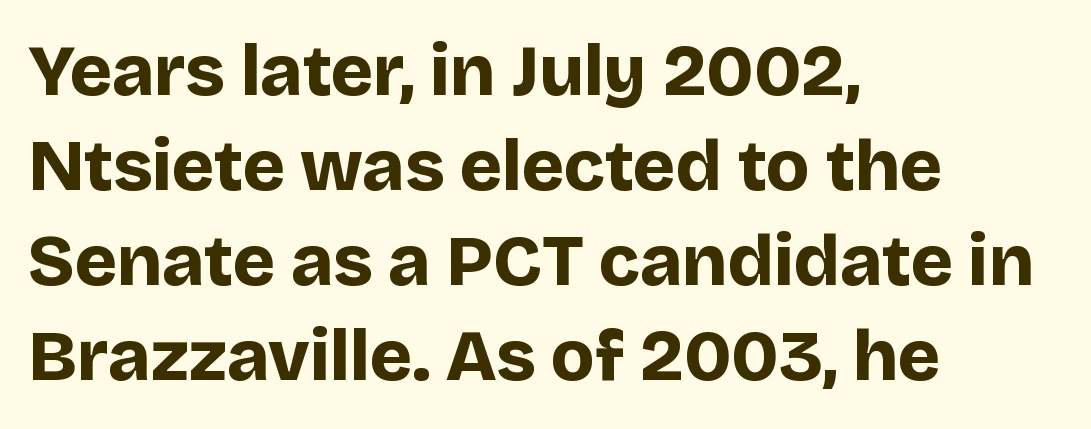
{"serif": "no", "italic": "no", "bold": "yes", "weight": "bold", "width": "normal", "stroke_contrast": "low", "x_height": "large", "monospaced": "no", "underline": "no", "align": "left", "line_spacing": "normal", "line_spacing_ratio": 1.32, "letter_spacing": "normal", "letter_spacing_em": 0.0, "glyph_px": 72}
